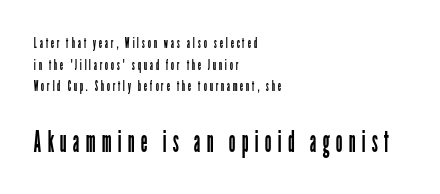
{"serif": "no", "italic": "no", "bold": "no", "weight": "regular", "width": "condensed", "stroke_contrast": "low", "x_height": "medium", "monospaced": "no", "underline": "no", "align": "left", "line_spacing": "normal", "line_spacing_ratio": 1.54, "letter_spacing": "wide", "letter_spacing_em": 0.2, "larger_block": "second", "size_ratio": 2.14, "glyph_px": 30}
